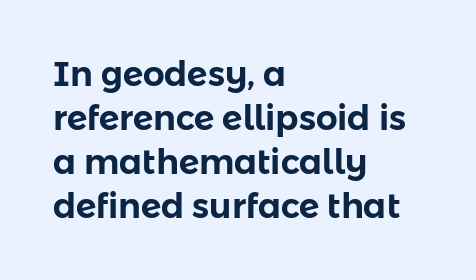
Italic: no, the glyphs are upright roman. The space beneath each line is pristine and unruled. Summary of vertical rhythm: regular, with standard interline spacing. These lines are composed in type without serifs. Visually the block forms a straight wall on the left and a jagged coastline on the right. Proportional: the letters do not fall into vertical columns.
